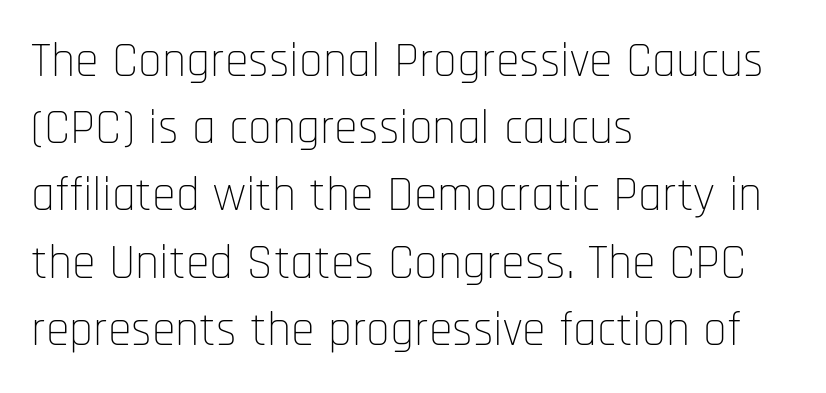
{"serif": "no", "italic": "no", "bold": "no", "weight": "thin", "width": "condensed", "stroke_contrast": "low", "x_height": "large", "monospaced": "no", "underline": "no", "align": "left", "line_spacing": "normal", "line_spacing_ratio": 1.4, "letter_spacing": "normal", "letter_spacing_em": 0.0, "glyph_px": 48}
